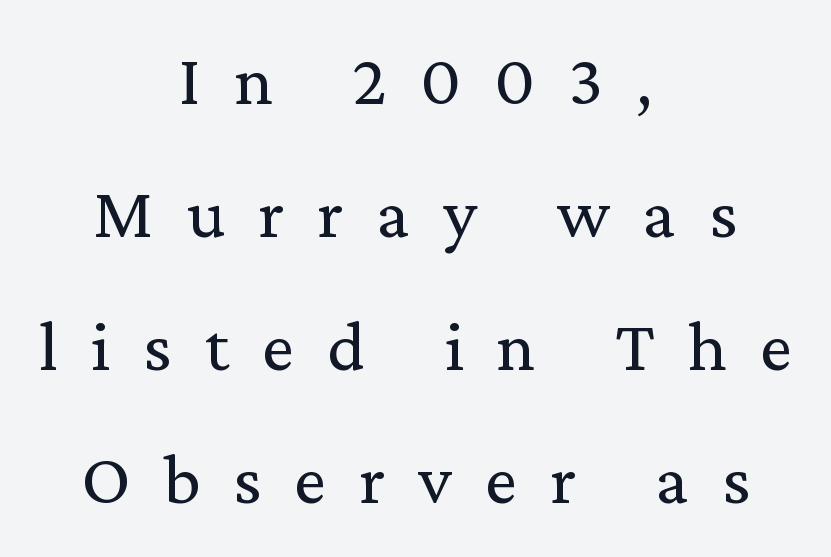
Q: Is the text bold? A: No.
Q: Is the text italic (slanted)? A: No, it is upright.
Q: Is the typeface a serif or a sans-serif typeface? A: Serif.
Q: Is the text underlined? A: No.
Q: How is the paragraph aligned? A: Centered.
Q: Is the spacing between letters normal or unusually wide? A: Unusually wide.
Q: Width (condensed, normal, or wide)? A: Normal.
Q: Stroke contrast? A: Medium.
Q: x-height? A: Medium.
Q: Monospaced? A: No.
